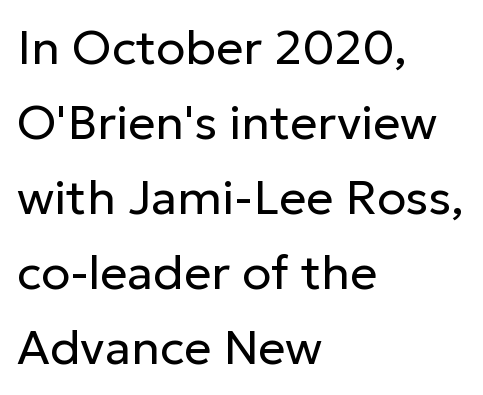
Q: Is the text bold? A: No.
Q: Is the text italic (slanted)? A: No, it is upright.
Q: Is the typeface a serif or a sans-serif typeface? A: Sans-serif.
Q: Is the text underlined? A: No.
Q: How is the paragraph aligned? A: Left-aligned.
Q: Is the spacing between letters normal or unusually wide? A: Normal.
Q: Is the spacing between lines tight, normal or loose? A: Normal.
Q: Width (condensed, normal, or wide)? A: Normal.
Q: Stroke contrast? A: Low.
Q: x-height? A: Medium.
Q: Monospaced? A: No.
